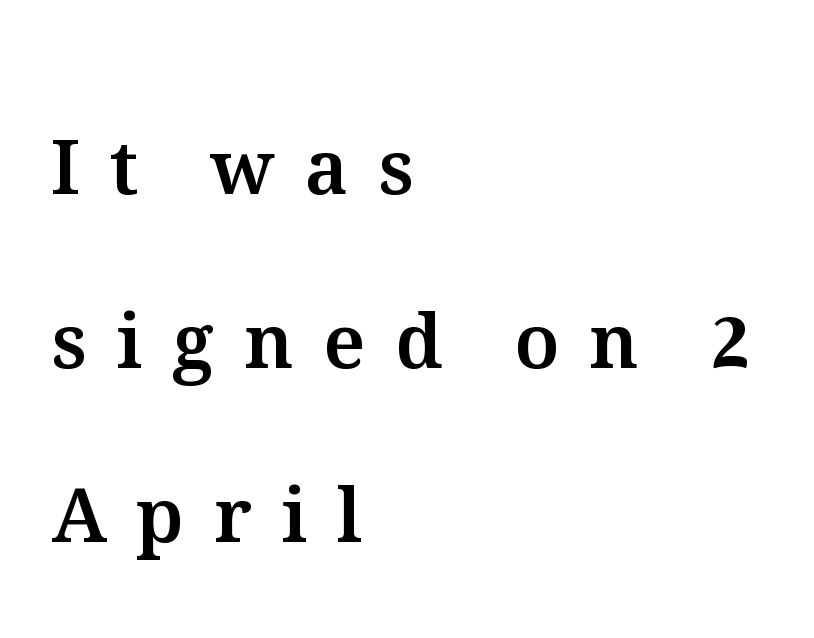
Words float on clear page, feet unadorned. Between one letter and the next there's a generous, obvious gap. No italicization has been applied; the sample stays upright. Character widths vary here, with narrow letters taking less room than wide ones. This rendering uses left alignment, leaving the right contour irregular. Interline gaps are noticeably wide in this sample.
